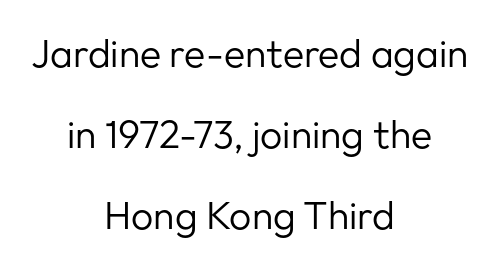
Underlining? Definitely not there. Stems here are at most as thick as an everyday book face. Short note: letters normally spaced. Line spacing here is loose. The rendering shows plain stroke endings on the letterforms — a sans-serif design.
